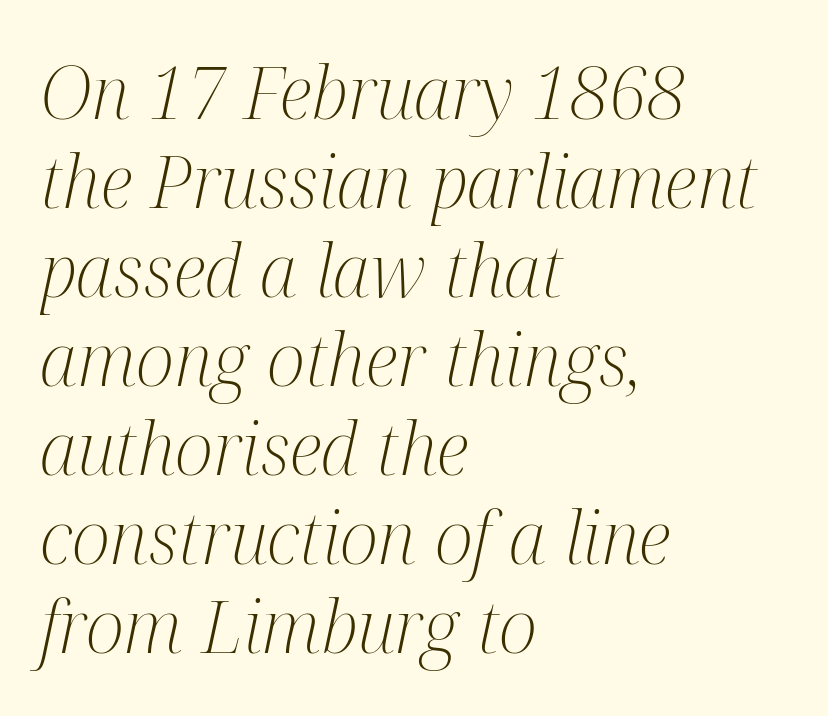
{"serif": "yes", "italic": "yes", "lean": "right", "slant_degrees": 12, "bold": "no", "weight": "light", "width": "condensed", "stroke_contrast": "medium", "x_height": "medium", "monospaced": "no", "underline": "no", "align": "left", "line_spacing_ratio": 1.22, "letter_spacing": "normal", "letter_spacing_em": 0.0, "glyph_px": 73}
